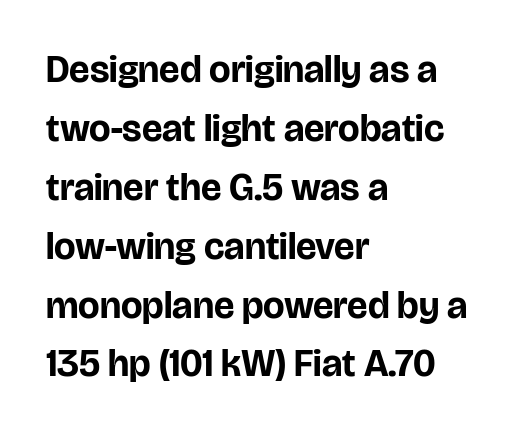
The image shows 38 px bold sans-serif type, upright; set left-aligned, normal line spacing (1.55x), normal letter spacing, not underlined; low stroke contrast and a large x-height.
